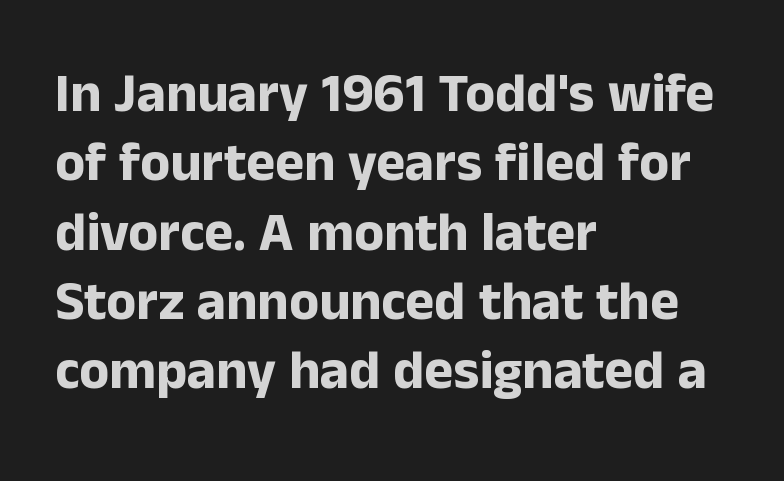
Q: Is the text bold? A: Yes.
Q: Is the text italic (slanted)? A: No, it is upright.
Q: Is the typeface a serif or a sans-serif typeface? A: Sans-serif.
Q: Is the text underlined? A: No.
Q: How is the paragraph aligned? A: Left-aligned.
Q: Is the spacing between letters normal or unusually wide? A: Normal.
Q: Is the spacing between lines tight, normal or loose? A: Normal.
Q: Width (condensed, normal, or wide)? A: Normal.
Q: Stroke contrast? A: Low.
Q: x-height? A: Medium.
Q: Monospaced? A: No.
